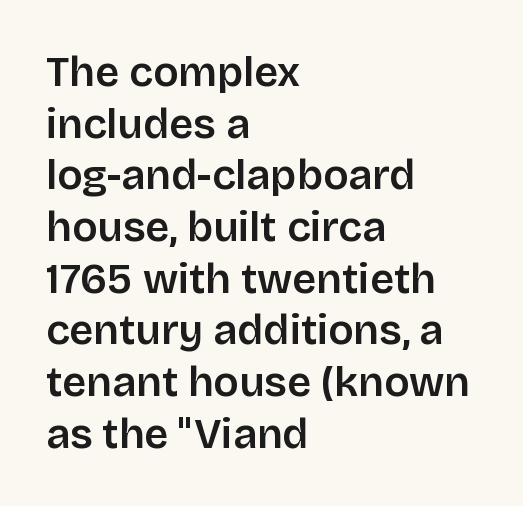
{"serif": "no", "italic": "no", "width": "normal", "stroke_contrast": "low", "x_height": "large", "monospaced": "no", "underline": "no", "align": "left", "line_spacing_ratio": 1.23, "letter_spacing": "normal", "letter_spacing_em": 0.0, "glyph_px": 42}
